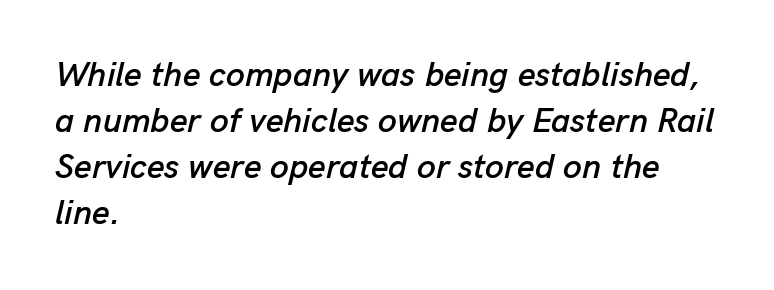
Q: Is the text italic (slanted)? A: Yes, it leans right by about 13 degrees.
Q: Is the text underlined? A: No.
Q: How is the paragraph aligned? A: Left-aligned.
Q: Is the spacing between letters normal or unusually wide? A: Normal.
Q: Is the spacing between lines tight, normal or loose? A: Normal.
Q: Width (condensed, normal, or wide)? A: Normal.
Q: Stroke contrast? A: Low.
Q: x-height? A: Medium.
Q: Monospaced? A: No.
